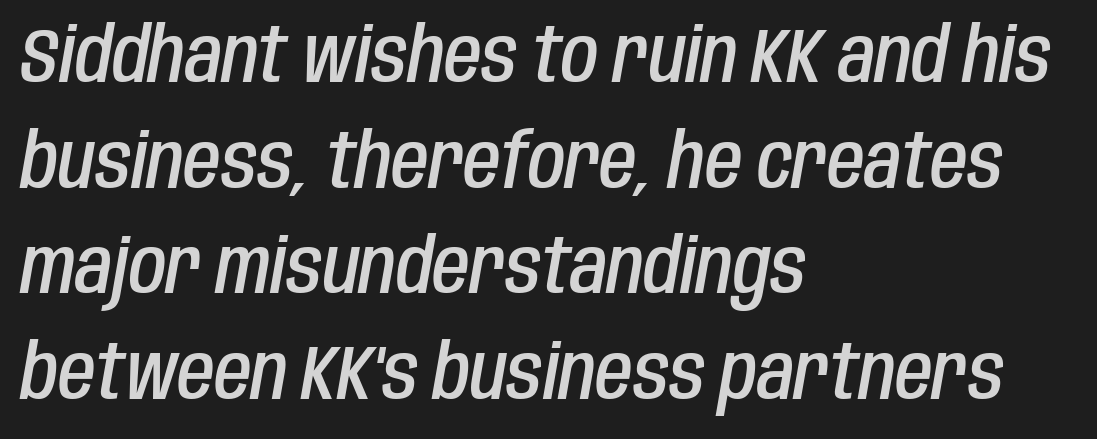
The image shows 76 px semibold, condensed type, italic (leaning right); set left-aligned, normal line spacing (1.39x), normal letter spacing, not underlined; low stroke contrast and a large x-height.
